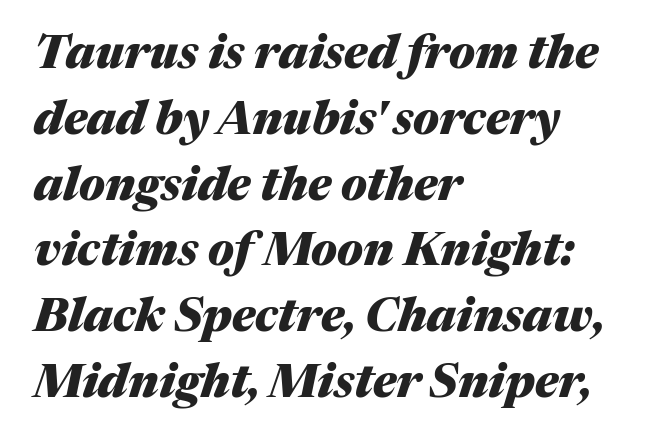
Heavy, bold letterforms. Words appear dense and cohesive because spacing is normal. Unmarked baselines from the first word to the last. The face used here is proportionally spaced, like ordinary book or web type. These lines sit exactly where default settings would place them. Yep, that's italic — everything's leaning.
